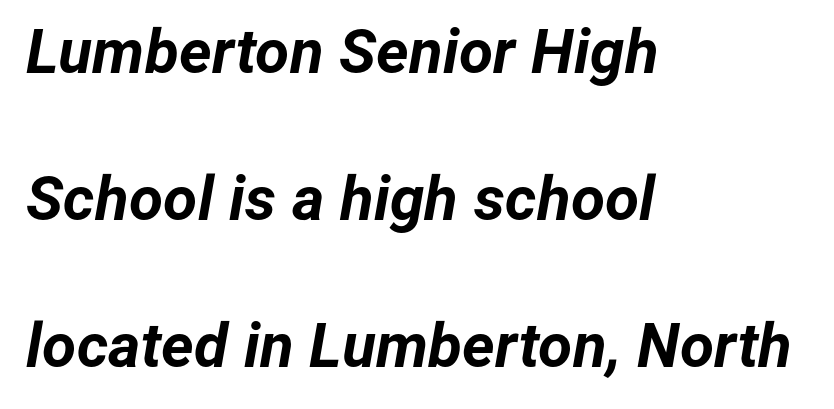
The image shows 62 px bold type, italic (leaning right); set left-aligned, loose line spacing (2.37x), normal letter spacing, not underlined; low stroke contrast and a medium x-height.
